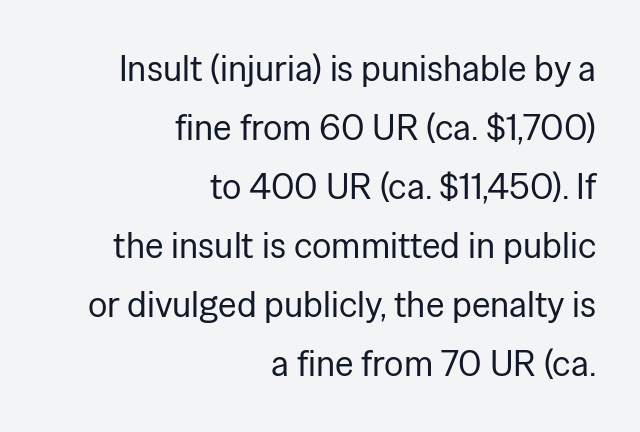
Q: Is the text bold? A: No.
Q: Is the text italic (slanted)? A: No, it is upright.
Q: Is the typeface a serif or a sans-serif typeface? A: Sans-serif.
Q: Is the text underlined? A: No.
Q: How is the paragraph aligned? A: Right-aligned.
Q: Is the spacing between letters normal or unusually wide? A: Normal.
Q: Is the spacing between lines tight, normal or loose? A: Normal.
Q: Width (condensed, normal, or wide)? A: Normal.
Q: Stroke contrast? A: Low.
Q: x-height? A: Medium.
Q: Monospaced? A: No.
